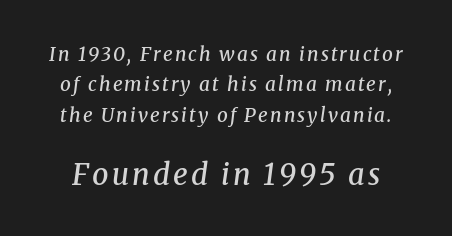
{"serif": "yes", "italic": "yes", "lean": "right", "slant_degrees": 8, "bold": "semi", "weight": "semibold", "width": "normal", "stroke_contrast": "medium", "x_height": "medium", "monospaced": "no", "underline": "no", "line_spacing": "normal", "line_spacing_ratio": 1.6, "larger_block": "second", "size_ratio": 1.53, "glyph_px": 29}
